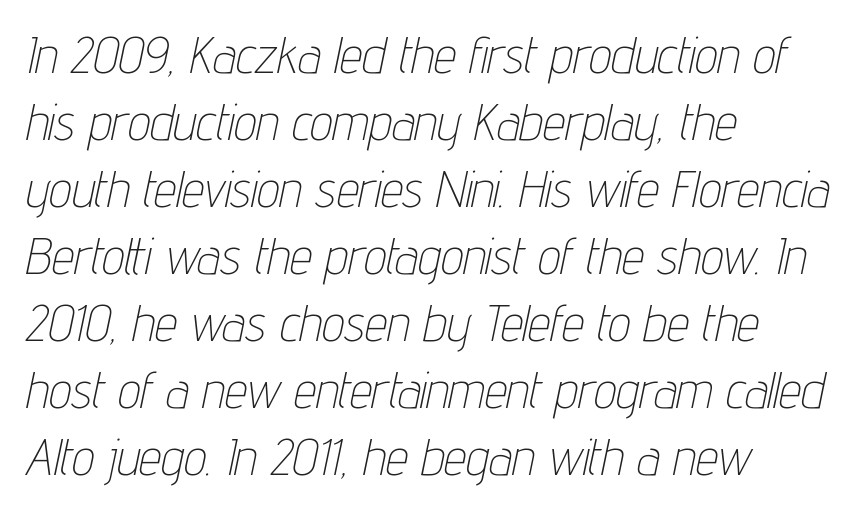
The image shows 50 px thin, condensed type, italic (leaning right); set left-aligned, normal line spacing (1.34x), normal letter spacing, not underlined; low stroke contrast and a medium x-height.
